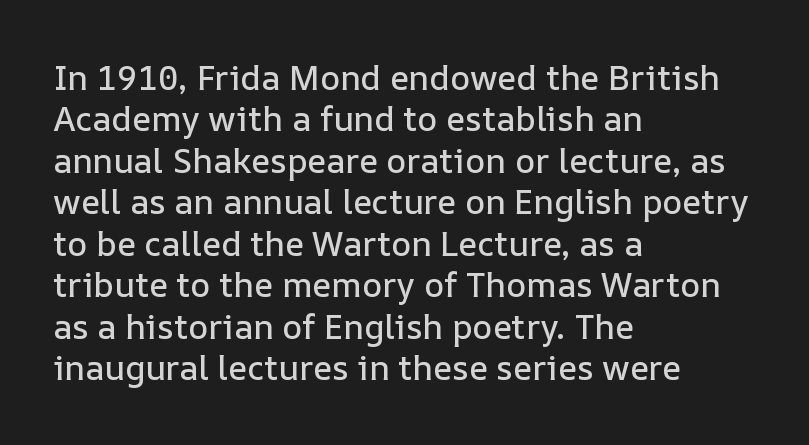
The image shows 34 px text type, upright; set left-aligned, line spacing 1.22x, normal letter spacing, not underlined; low stroke contrast and a medium x-height.
